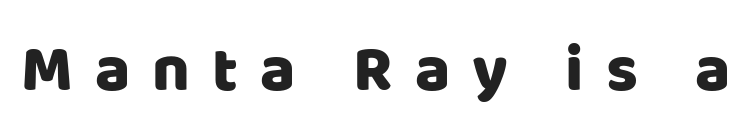
The image shows 65 px sans-serif type, upright; set unusually wide letter spacing (+0.34 em), not underlined; low stroke contrast and a large x-height.
